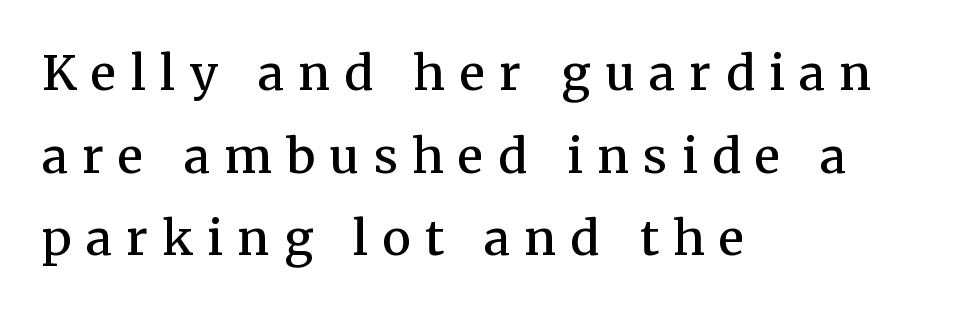
Q: Is the text bold? A: Semi-bold.
Q: Is the text italic (slanted)? A: No, it is upright.
Q: Is the typeface a serif or a sans-serif typeface? A: Serif.
Q: Is the text underlined? A: No.
Q: How is the paragraph aligned? A: Left-aligned.
Q: Is the spacing between letters normal or unusually wide? A: Unusually wide.
Q: Width (condensed, normal, or wide)? A: Normal.
Q: Stroke contrast? A: Medium.
Q: x-height? A: Medium.
Q: Monospaced? A: No.
